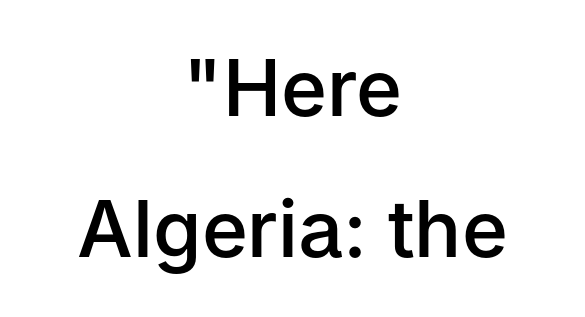
Q: Is the text bold? A: Semi-bold.
Q: Is the text italic (slanted)? A: No, it is upright.
Q: Is the typeface a serif or a sans-serif typeface? A: Sans-serif.
Q: Is the text underlined? A: No.
Q: How is the paragraph aligned? A: Centered.
Q: Is the spacing between letters normal or unusually wide? A: Normal.
Q: Width (condensed, normal, or wide)? A: Normal.
Q: Stroke contrast? A: Low.
Q: x-height? A: Medium.
Q: Monospaced? A: No.
